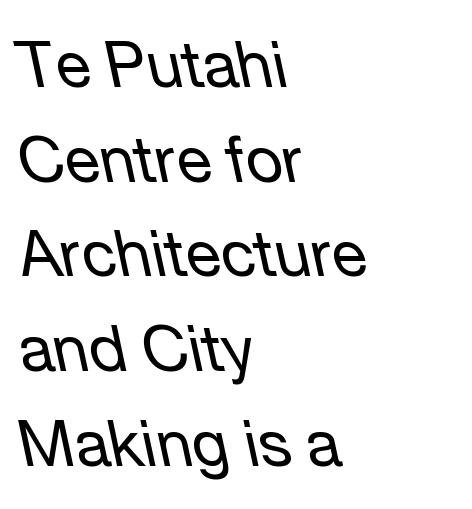
{"italic": "yes", "lean": "left", "slant_degrees": 12, "bold": "no", "weight": "regular", "width": "normal", "stroke_contrast": "low", "x_height": "medium", "monospaced": "no", "underline": "no", "align": "left", "line_spacing": "normal", "line_spacing_ratio": 1.48, "letter_spacing": "normal", "letter_spacing_em": 0.0, "glyph_px": 64}
